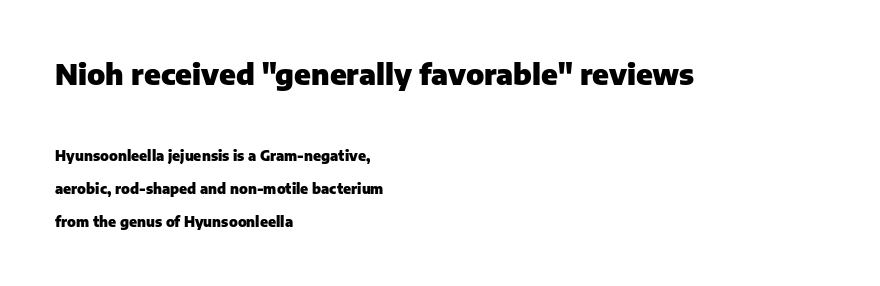
Q: Is the text bold? A: Yes.
Q: Is the text italic (slanted)? A: No, it is upright.
Q: Is the typeface a serif or a sans-serif typeface? A: Sans-serif.
Q: Is the text underlined? A: No.
Q: How is the paragraph aligned? A: Left-aligned.
Q: Is the spacing between letters normal or unusually wide? A: Normal.
Q: Is the spacing between lines tight, normal or loose? A: Loose.
Q: Which block of text is set in a larger size, the first (top) or the second (bottom)? A: The first (top) one.
Q: Width (condensed, normal, or wide)? A: Normal.
Q: Stroke contrast? A: Low.
Q: x-height? A: Medium.
Q: Monospaced? A: No.
